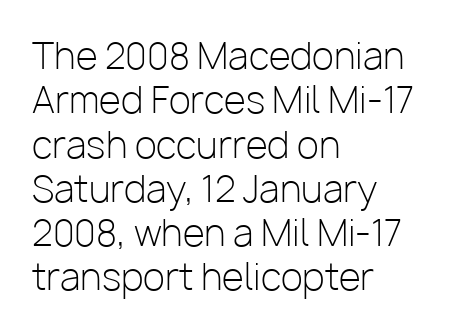
The image shows 36 px light sans-serif type, upright; set left-aligned, line spacing 1.23x, normal letter spacing, not underlined; low stroke contrast and a medium x-height.
